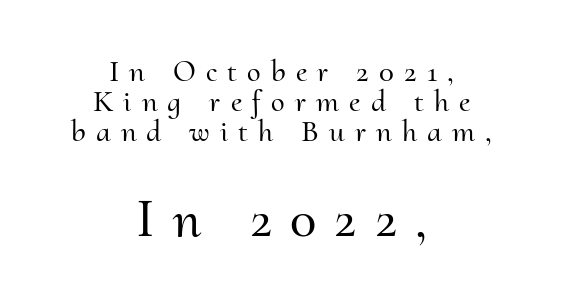
{"serif": "yes", "italic": "no", "width": "normal", "stroke_contrast": "medium", "x_height": "small", "monospaced": "no", "underline": "no", "align": "center", "line_spacing": "tight", "line_spacing_ratio": 0.96, "letter_spacing": "wide", "letter_spacing_em": 0.33, "larger_block": "second", "size_ratio": 1.77, "glyph_px": 55}
